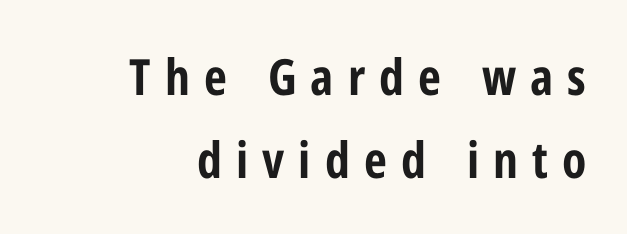
{"serif": "no", "italic": "no", "bold": "yes", "weight": "bold", "width": "condensed", "stroke_contrast": "low", "x_height": "medium", "monospaced": "no", "underline": "no", "align": "right", "line_spacing": "normal", "line_spacing_ratio": 1.66, "letter_spacing": "wide", "letter_spacing_em": 0.28, "glyph_px": 50}
